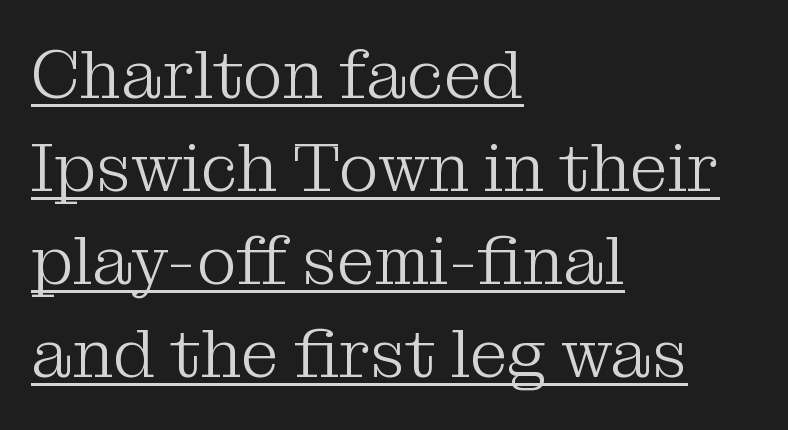
Horizontal bands of white between lines are of average thickness. One-word summary of the alignment: left. Stems and bowls with no extra thickness — not bold. Quick note: not italic, upright. The string is rendered with underlining switched on.
